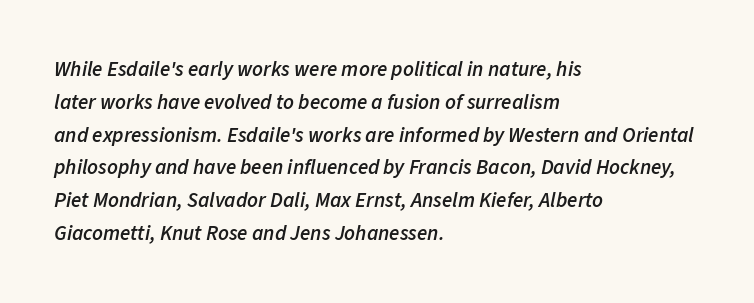
{"italic": "yes", "lean": "right", "slant_degrees": 11, "bold": "semi", "underline": "no", "align": "left", "line_spacing": "normal", "line_spacing_ratio": 1.56, "letter_spacing": "normal", "letter_spacing_em": 0.0, "glyph_px": 21}
